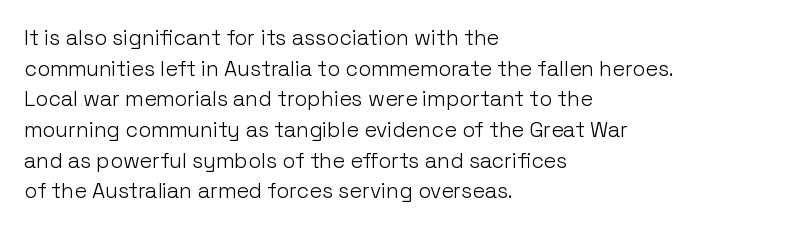
The strip under each line holds only bare page. The lines in this sample share a left origin and differ only in where they stop. The block of text has a typical density, with ordinary space between rows. A typesetter would call this zero additional tracking. Each stroke keeps to a modest, everyday thickness or less. Style check: upright.
